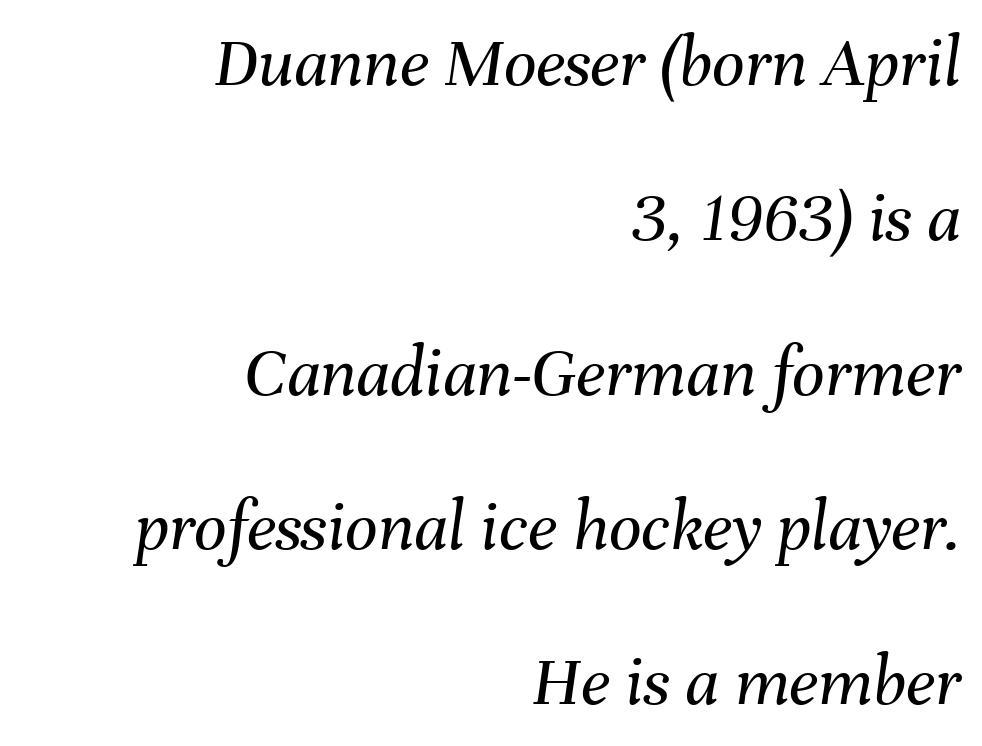
{"italic": "yes", "lean": "right", "slant_degrees": 8, "bold": "no", "weight": "regular", "width": "normal", "stroke_contrast": "medium", "x_height": "medium", "monospaced": "no", "underline": "no", "align": "right", "line_spacing": "loose", "line_spacing_ratio": 2.15, "letter_spacing": "normal", "letter_spacing_em": 0.0, "glyph_px": 72}
